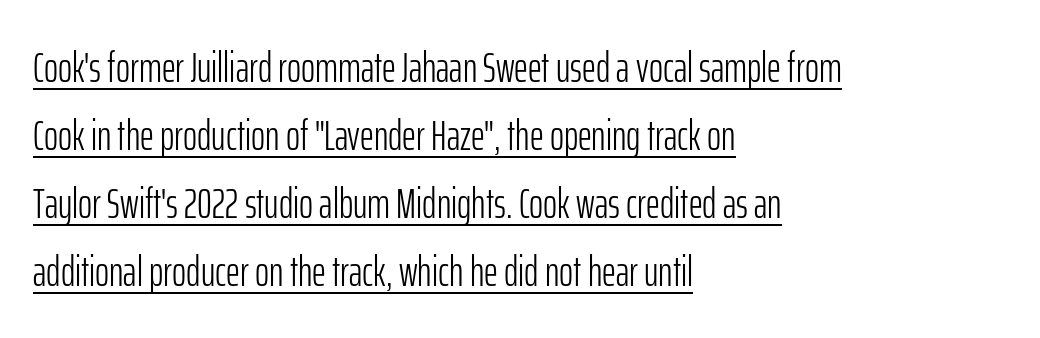
The image shows 43 px light, condensed sans-serif type, upright; set left-aligned, normal line spacing (1.58x), normal letter spacing, underlined; low stroke contrast and a medium x-height.
